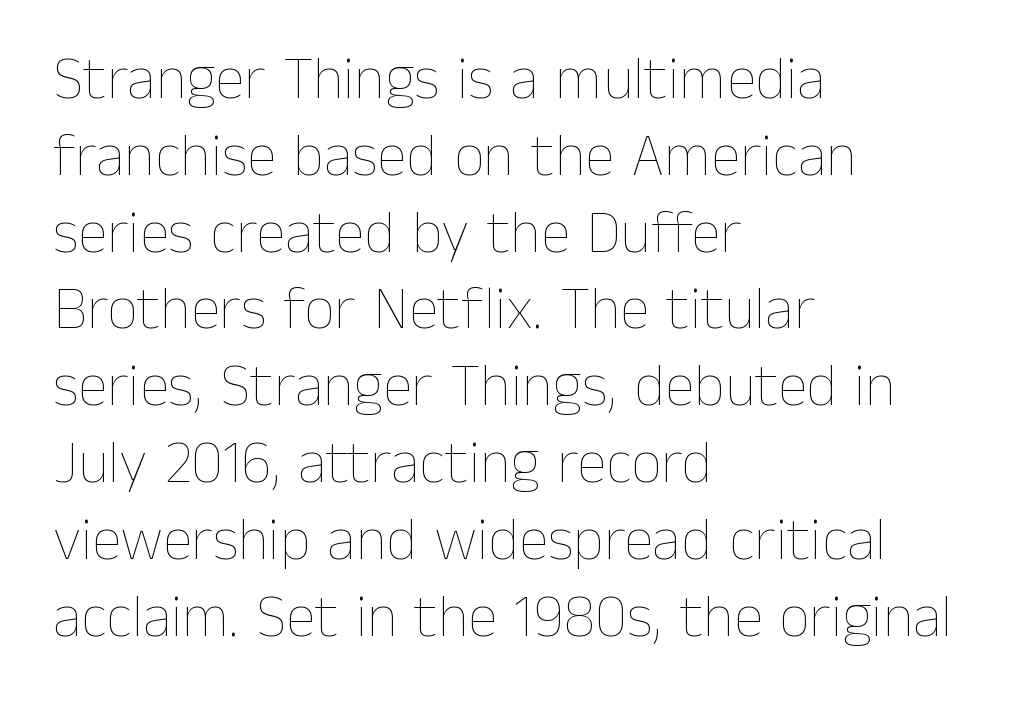
{"italic": "no", "bold": "no", "weight": "thin", "width": "normal", "stroke_contrast": "low", "x_height": "medium", "monospaced": "no", "underline": "no", "align": "left", "line_spacing": "normal", "line_spacing_ratio": 1.28, "letter_spacing": "normal", "letter_spacing_em": 0.0, "glyph_px": 60}
